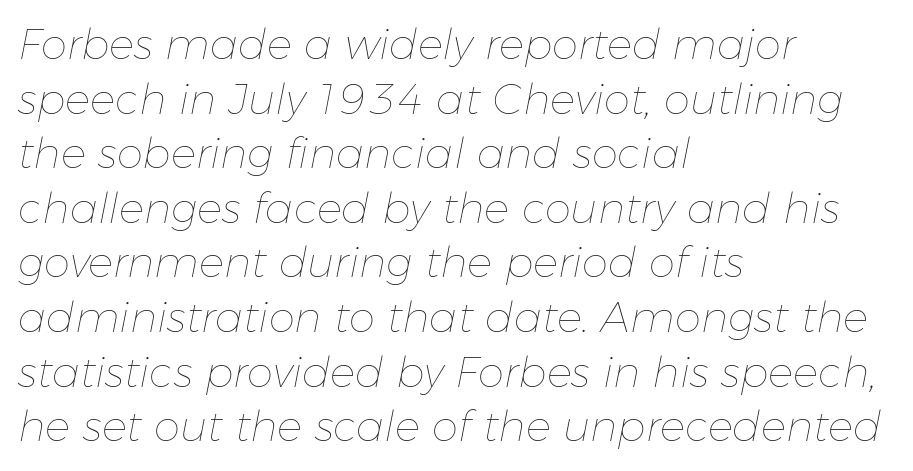
The image shows 42 px thin type, italic (leaning right); set left-aligned, normal line spacing (1.3x), normal letter spacing, not underlined; low stroke contrast and a medium x-height.
